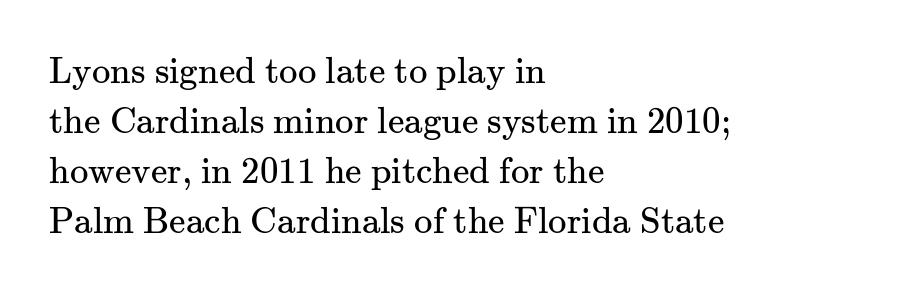
The image shows 37 px regular-weight serif type, upright; set left-aligned, normal line spacing (1.35x), normal letter spacing, not underlined; medium stroke contrast and a small x-height.
